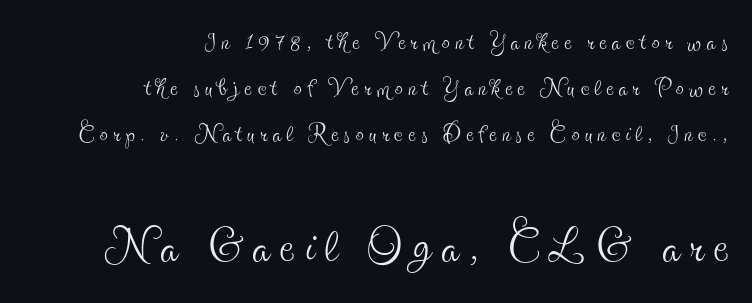
Beneath every word, the page is bare. Of the two passages, the one underneath uses the larger point size. Horizontal bands of white between lines are of average thickness. The strokes are not fattened; the text isn't bold. Note: serifs present on the glyphs.
